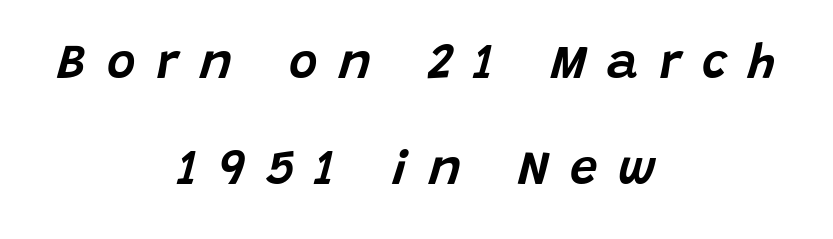
Italic: yes, the glyphs are oblique. These lines stack symmetrically, like a column narrowing and widening about its center. The type is letterspaced generously, with wide tracking. Here the designer chose a conventional face with non-uniform glyph widths.
